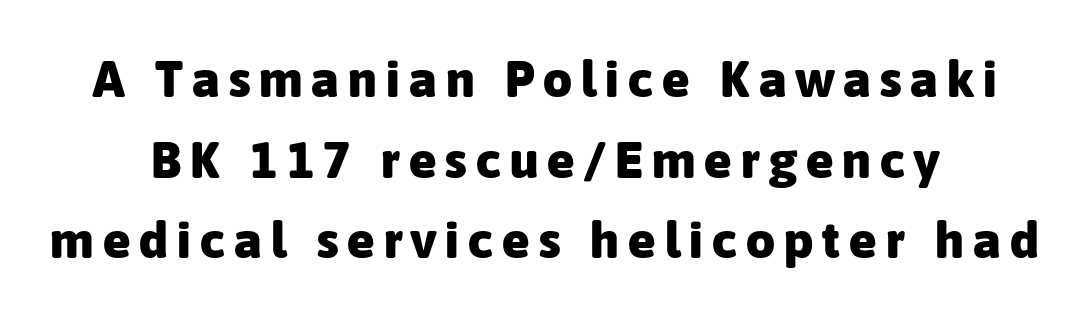
Q: Is the text bold? A: Yes.
Q: Is the text italic (slanted)? A: No, it is upright.
Q: Is the typeface a serif or a sans-serif typeface? A: Sans-serif.
Q: Is the text underlined? A: No.
Q: How is the paragraph aligned? A: Centered.
Q: Is the spacing between lines tight, normal or loose? A: Normal.
Q: Width (condensed, normal, or wide)? A: Normal.
Q: Stroke contrast? A: Low.
Q: x-height? A: Medium.
Q: Monospaced? A: No.
